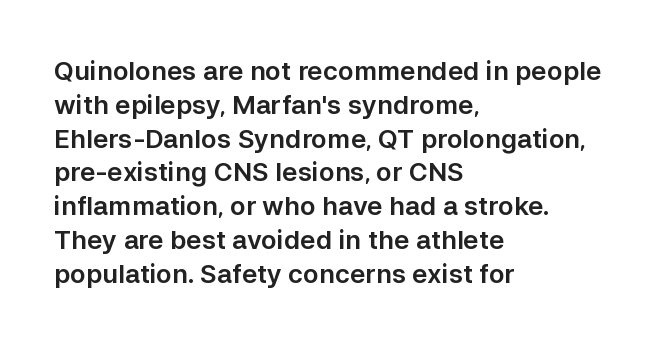
{"italic": "no", "underline": "no", "align": "left", "line_spacing": "normal", "line_spacing_ratio": 1.3, "letter_spacing": "normal", "letter_spacing_em": 0.0, "glyph_px": 26}
